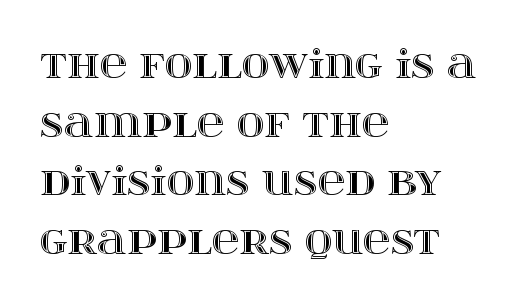
Q: Is the text italic (slanted)? A: No, it is upright.
Q: Is the text underlined? A: No.
Q: How is the paragraph aligned? A: Left-aligned.
Q: Is the spacing between letters normal or unusually wide? A: Normal.
Q: Is the spacing between lines tight, normal or loose? A: Normal.
Q: Width (condensed, normal, or wide)? A: Wide.
Q: x-height? A: Large.
Q: Monospaced? A: No.
